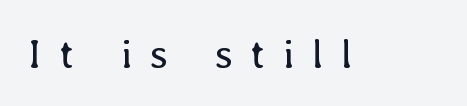
The image shows 41 px regular-weight type, upright; set unusually wide letter spacing (+0.43 em), not underlined; low stroke contrast and a medium x-height.
